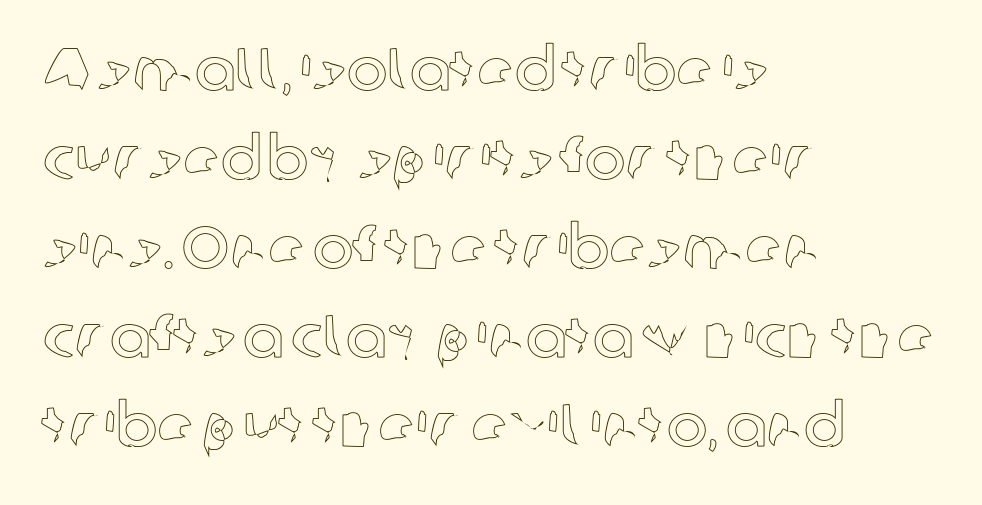
Between one letter and the next there's only the usual sliver of space. Posture: straight, roman, zero tilt. Where is the straight margin? On the left. Each letter keeps its own natural width here, so spacing adapts to shape. The leading is moderate, giving the passage an even texture. Words float on clear page, feet unadorned.
